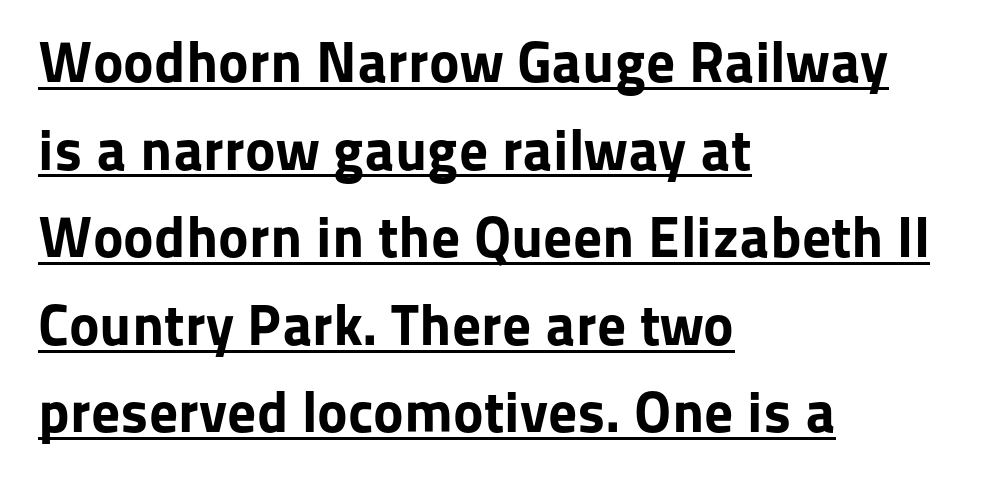
{"serif": "no", "italic": "no", "bold": "yes", "weight": "bold", "width": "normal", "stroke_contrast": "low", "x_height": "medium", "monospaced": "no", "underline": "yes", "align": "left", "line_spacing": "normal", "line_spacing_ratio": 1.51, "letter_spacing": "normal", "letter_spacing_em": 0.0, "glyph_px": 58}
